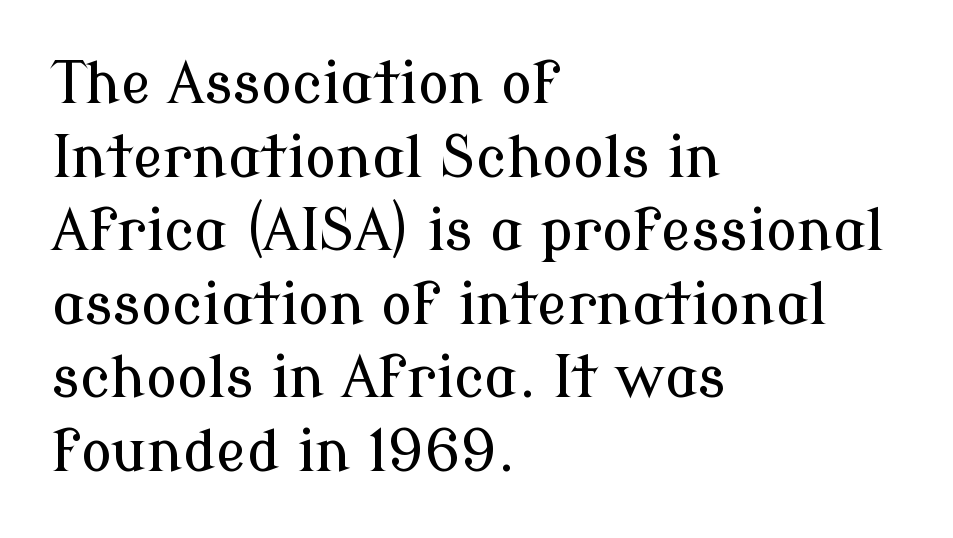
Honestly, the row spacing looks completely unremarkable. Nobody drew a line under any word here. The specimen reads as upright at a glance. A typesetter would label this face a serif. Think of a printed novel: that variable character pitch is what you see here. The setting favours the left margin, as ordinary paragraphs usually do.
